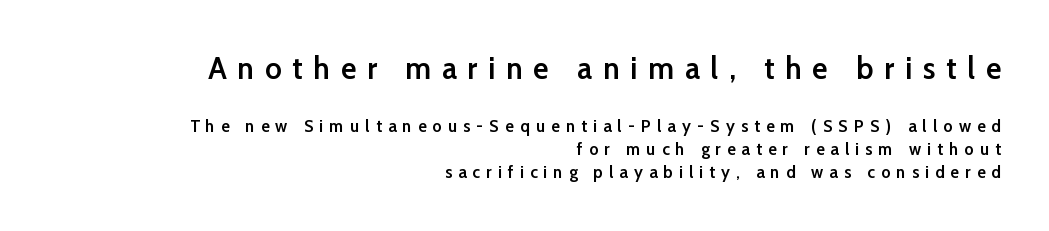
Q: Is the text bold? A: Semi-bold.
Q: Is the text italic (slanted)? A: No, it is upright.
Q: Is the typeface a serif or a sans-serif typeface? A: Sans-serif.
Q: Is the text underlined? A: No.
Q: How is the paragraph aligned? A: Right-aligned.
Q: Is the spacing between letters normal or unusually wide? A: Unusually wide.
Q: Is the spacing between lines tight, normal or loose? A: Normal.
Q: Which block of text is set in a larger size, the first (top) or the second (bottom)? A: The first (top) one.
Q: Width (condensed, normal, or wide)? A: Normal.
Q: Stroke contrast? A: Low.
Q: x-height? A: Medium.
Q: Monospaced? A: No.
